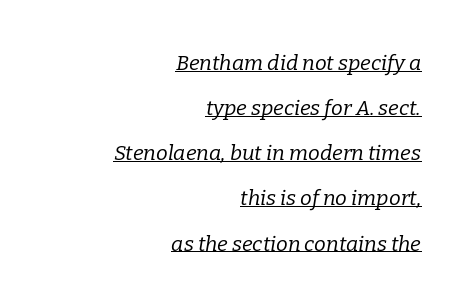
Q: Is the text bold? A: No.
Q: Is the text italic (slanted)? A: Yes, it leans right by about 9 degrees.
Q: Is the text underlined? A: Yes.
Q: How is the paragraph aligned? A: Right-aligned.
Q: Is the spacing between letters normal or unusually wide? A: Normal.
Q: Is the spacing between lines tight, normal or loose? A: Loose.
